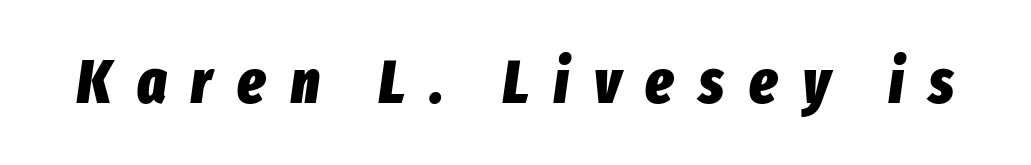
Descenders are the only things crossing below the line. A typesetter would call this proportional, since set widths differ per character. The type is letterspaced generously, with wide tracking. Italic? Definitely — the glyphs are oblique.
